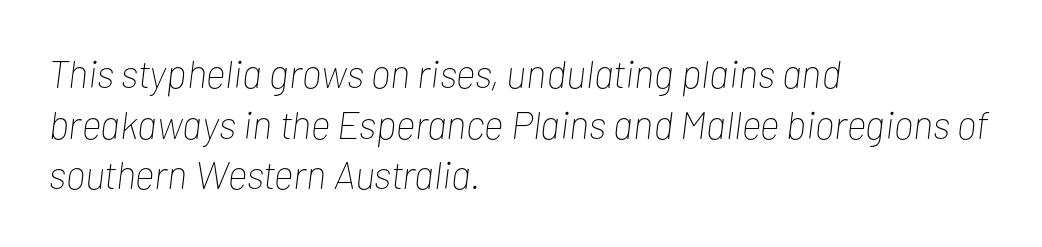
Q: Is the text bold? A: No.
Q: Is the text italic (slanted)? A: Yes, it leans right by about 7 degrees.
Q: Is the text underlined? A: No.
Q: How is the paragraph aligned? A: Left-aligned.
Q: Is the spacing between letters normal or unusually wide? A: Normal.
Q: Is the spacing between lines tight, normal or loose? A: Normal.
Q: Width (condensed, normal, or wide)? A: Condensed.
Q: Stroke contrast? A: Low.
Q: x-height? A: Medium.
Q: Monospaced? A: No.
